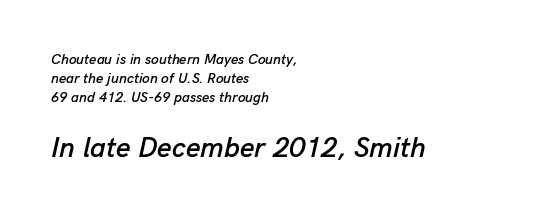
{"italic": "yes", "lean": "right", "slant_degrees": 13, "width": "normal", "stroke_contrast": "low", "x_height": "medium", "monospaced": "no", "underline": "no", "align": "left", "line_spacing": "normal", "line_spacing_ratio": 1.36, "letter_spacing": "normal", "letter_spacing_em": 0.0, "larger_block": "second", "size_ratio": 2.0, "glyph_px": 28}
